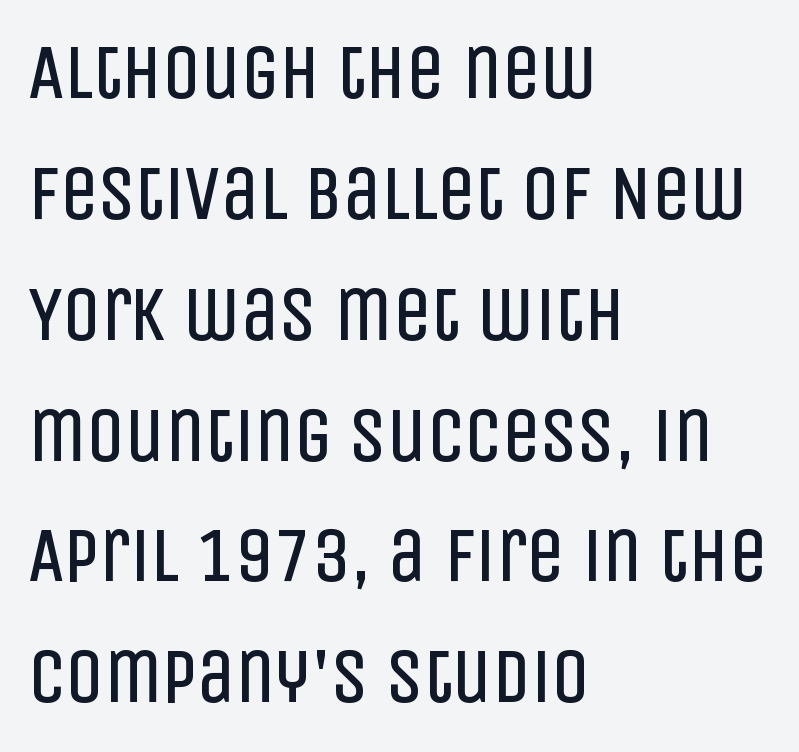
Q: Is the text bold? A: No.
Q: Is the text italic (slanted)? A: No, it is upright.
Q: Is the typeface a serif or a sans-serif typeface? A: Sans-serif.
Q: Is the text underlined? A: No.
Q: How is the paragraph aligned? A: Left-aligned.
Q: Is the spacing between letters normal or unusually wide? A: Normal.
Q: Is the spacing between lines tight, normal or loose? A: Normal.
Q: Width (condensed, normal, or wide)? A: Condensed.
Q: Stroke contrast? A: Low.
Q: x-height? A: Large.
Q: Monospaced? A: No.
